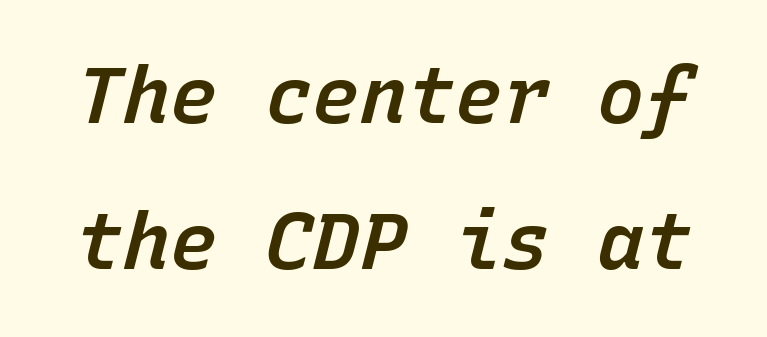
{"italic": "yes", "lean": "right", "slant_degrees": 15, "bold": "semi", "weight": "semibold", "width": "normal", "stroke_contrast": "low", "x_height": "medium", "monospaced": "yes", "underline": "no", "line_spacing_ratio": 1.85, "letter_spacing": "normal", "letter_spacing_em": 0.0, "glyph_px": 79}
